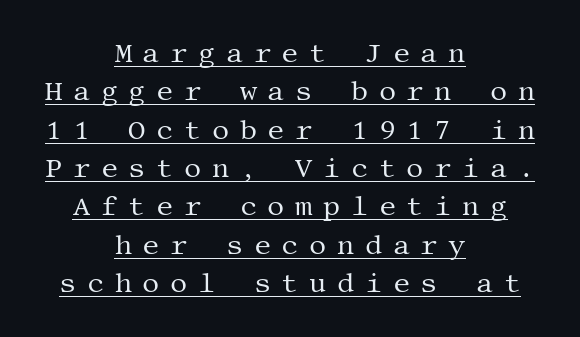
Q: Is the text bold? A: No.
Q: Is the text italic (slanted)? A: No, it is upright.
Q: Is the text underlined? A: Yes.
Q: How is the paragraph aligned? A: Centered.
Q: Is the spacing between letters normal or unusually wide? A: Unusually wide.
Q: Is the spacing between lines tight, normal or loose? A: Normal.
